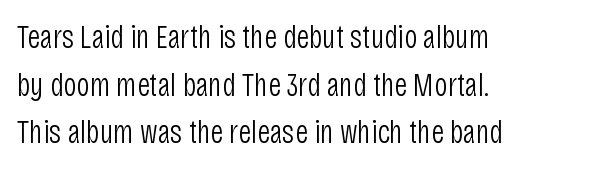
{"serif": "no", "italic": "no", "bold": "no", "weight": "light", "width": "condensed", "stroke_contrast": "low", "x_height": "large", "monospaced": "no", "underline": "no", "align": "left", "line_spacing": "normal", "line_spacing_ratio": 1.44, "letter_spacing": "normal", "letter_spacing_em": 0.0, "glyph_px": 33}
